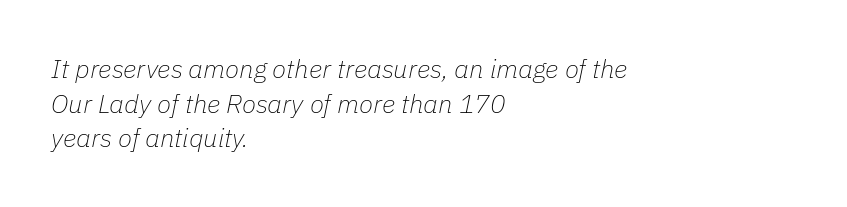
{"italic": "yes", "lean": "right", "slant_degrees": 11, "bold": "no", "underline": "no", "align": "left", "line_spacing": "normal", "line_spacing_ratio": 1.33, "letter_spacing": "normal", "letter_spacing_em": 0.0, "glyph_px": 26}
